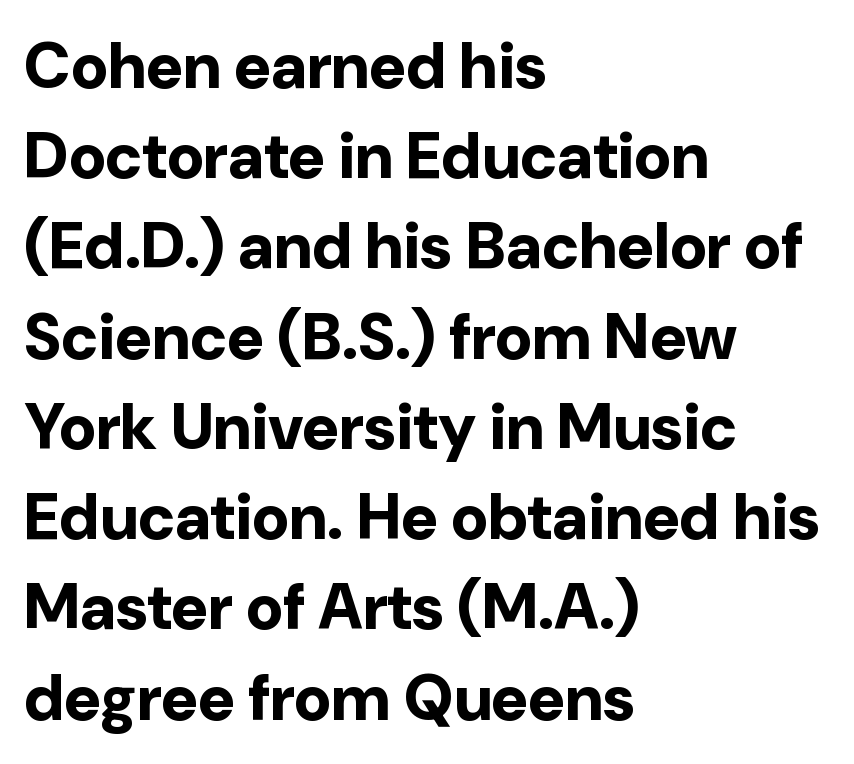
{"serif": "no", "italic": "no", "bold": "yes", "weight": "bold", "width": "normal", "stroke_contrast": "low", "x_height": "medium", "monospaced": "no", "underline": "no", "align": "left", "line_spacing": "normal", "line_spacing_ratio": 1.41, "letter_spacing": "normal", "letter_spacing_em": 0.0, "glyph_px": 64}
